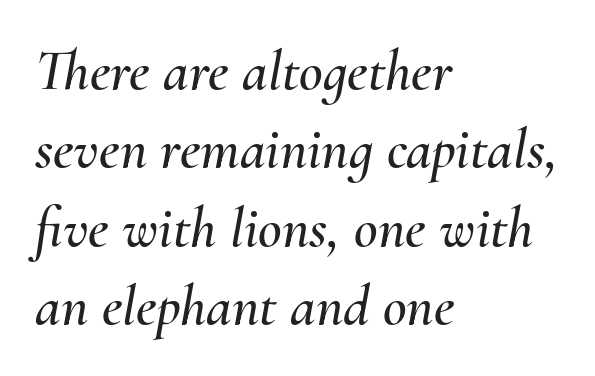
Decoration check: the copy has no underline. Style check: oblique. Evenly set lines give the paragraph a standard silhouette. This sample is left-justified, so line endings fall wherever the words run out.
